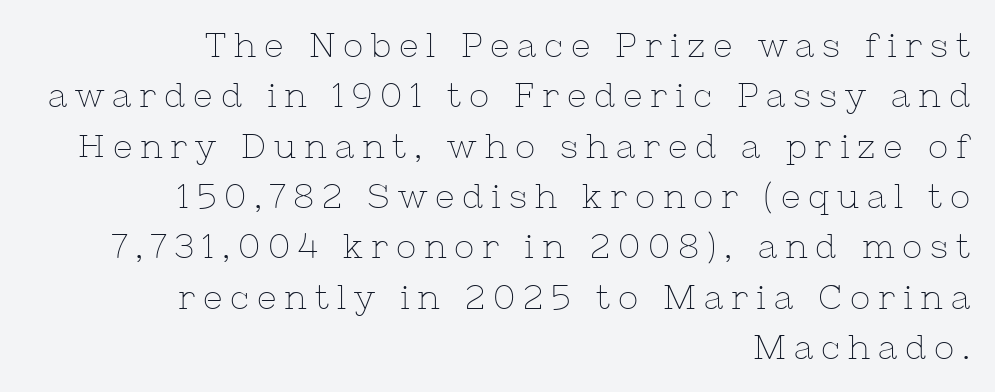
Q: Is the text bold? A: No.
Q: Is the text italic (slanted)? A: No, it is upright.
Q: Is the typeface a serif or a sans-serif typeface? A: Serif.
Q: Is the text underlined? A: No.
Q: How is the paragraph aligned? A: Right-aligned.
Q: Is the spacing between letters normal or unusually wide? A: Unusually wide.
Q: Is the spacing between lines tight, normal or loose? A: Normal.
Q: Width (condensed, normal, or wide)? A: Normal.
Q: Stroke contrast? A: Low.
Q: x-height? A: Medium.
Q: Monospaced? A: No.
